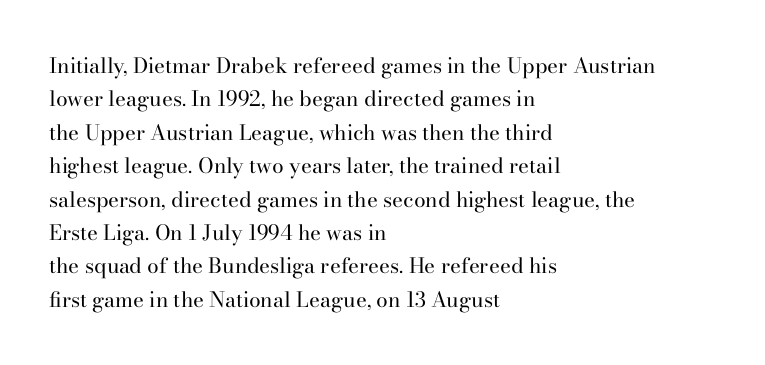
How would I describe the line gaps? Plain and ordinary. Weight: in the light-to-regular range. The type is set solid horizontally, with unmodified tracking. The lines are quadded left.
